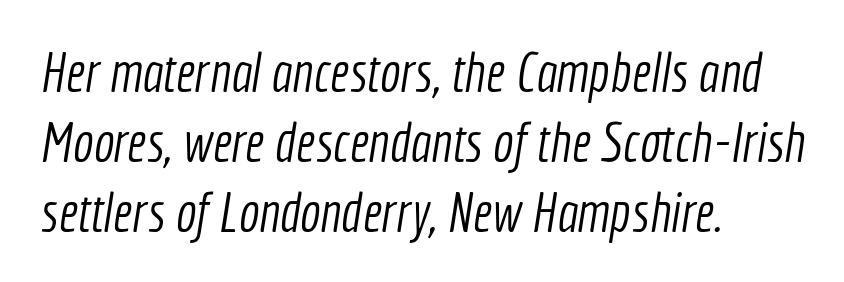
The image shows 55 px light, condensed sans-serif type; set left-aligned, normal line spacing (1.27x), normal letter spacing, not underlined; a medium x-height.
